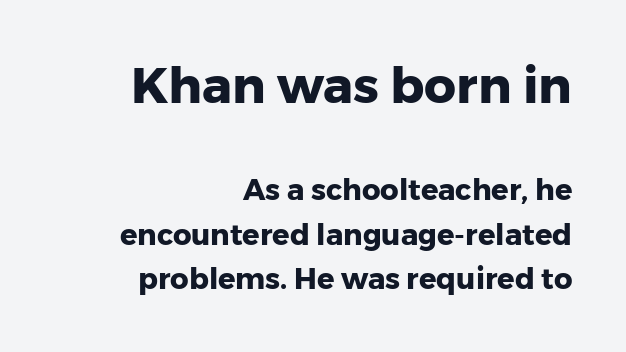
One glance says typical: line gaps are just what's usual. Do the letters lean? They stand straight. Size hierarchy here favors the leading block over the trailing one. Notice how the passage keeps a crisp vertical edge on the right only.
